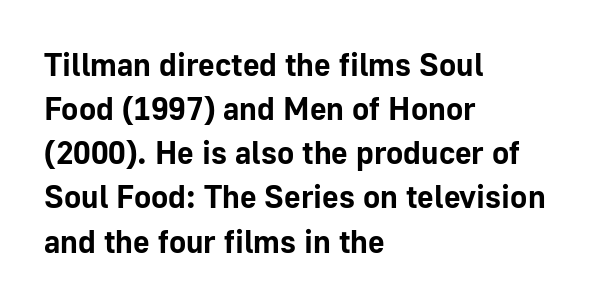
The image shows 32 px bold sans-serif type, upright; set left-aligned, normal line spacing (1.38x), normal letter spacing, not underlined; low stroke contrast and a medium x-height.
